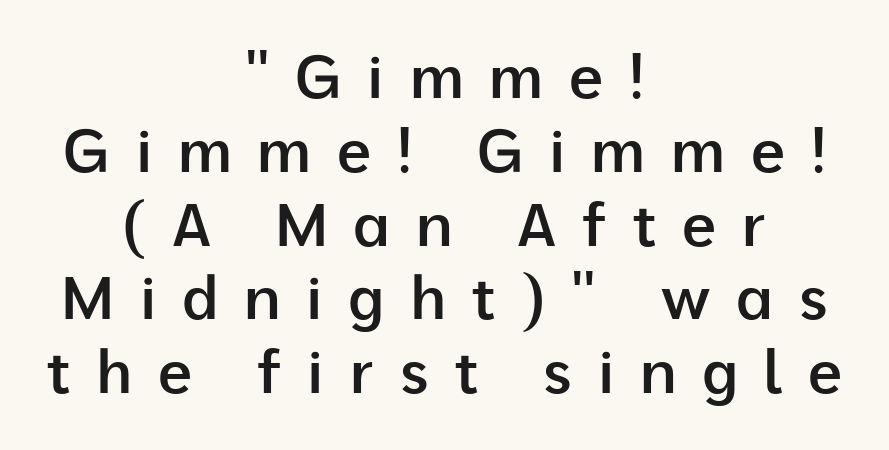
Ascenders rise straight up at ninety degrees. The paragraph has two soft edges and a firm central axis. A typesetter would call this proportional, since set widths differ per character. This is moderately heavy type, rendered in semibold. Descenders hang freely into open space.
